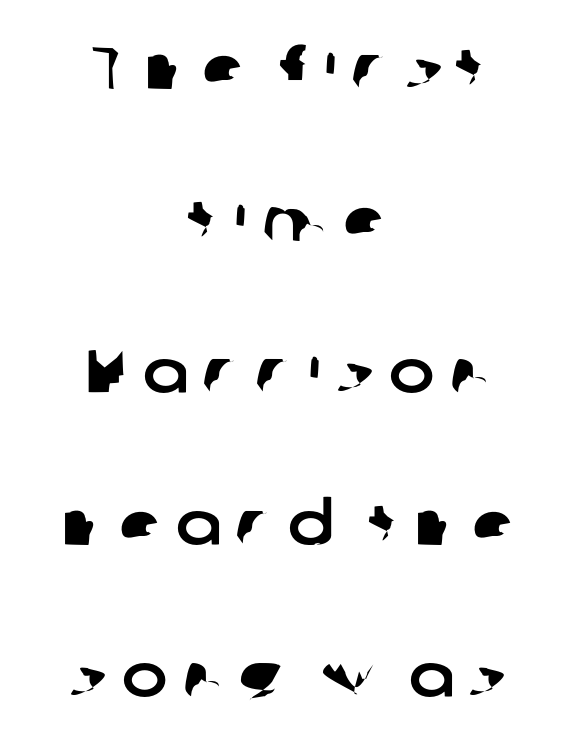
Underlining? Definitely not there. Compared with typical body copy, the letter spacing here is much looser. A typesetter would label this face a sans. You could not count columns in this text — the font is proportionally spaced. Summary of vertical rhythm: relaxed, with wide interline spacing. Line starts and ends both wander, symmetrically.
